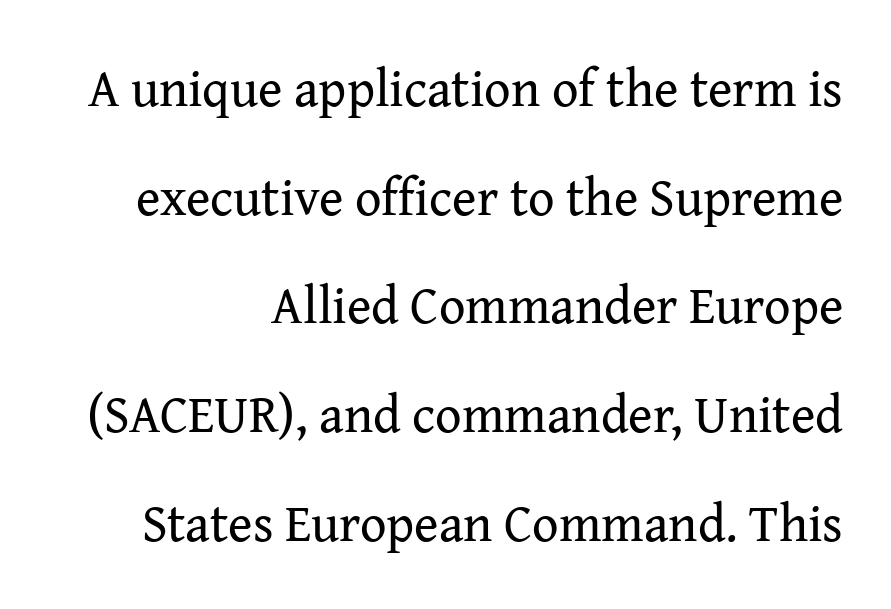
The image shows 52 px regular-weight serif type, upright; set right-aligned, loose line spacing (2.09x), normal letter spacing, not underlined; medium stroke contrast and a medium x-height.
